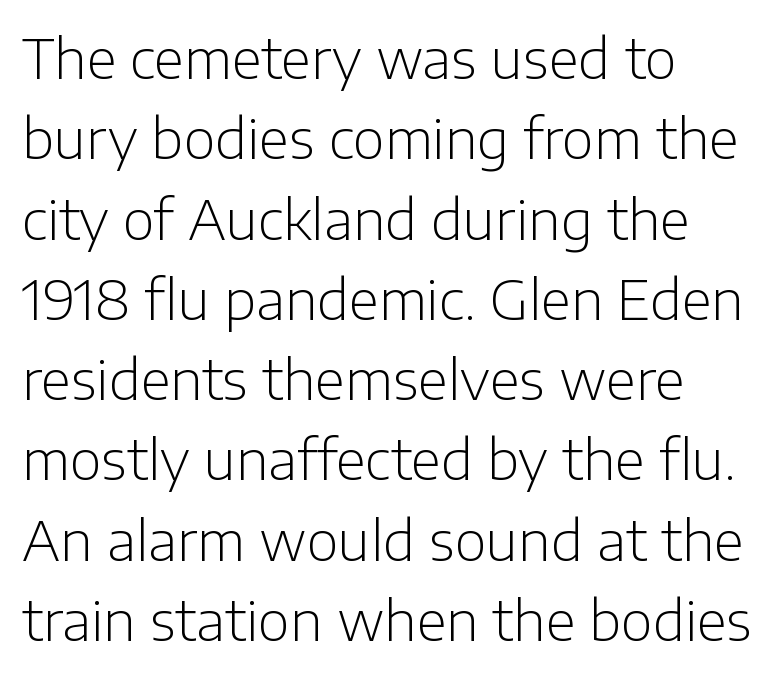
{"serif": "no", "italic": "no", "bold": "no", "weight": "light", "width": "normal", "stroke_contrast": "low", "x_height": "medium", "monospaced": "no", "underline": "no", "align": "left", "line_spacing": "normal", "line_spacing_ratio": 1.46, "letter_spacing": "normal", "letter_spacing_em": 0.0, "glyph_px": 55}
